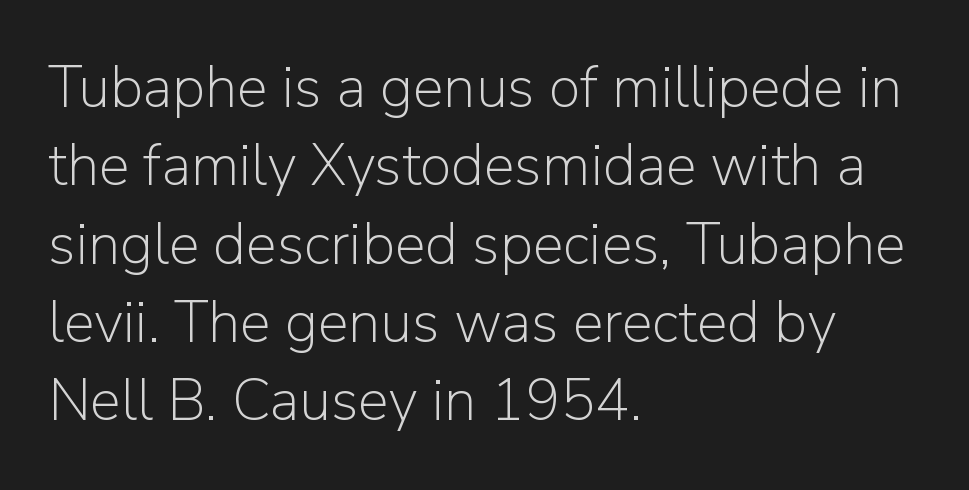
Spacing verdict: proportional, widths tailored to each character. Unbolded letterforms with no extra heft. The line texture is even and compact thanks to regular tracking. Each line starts at the same left margin while the right side varies.
